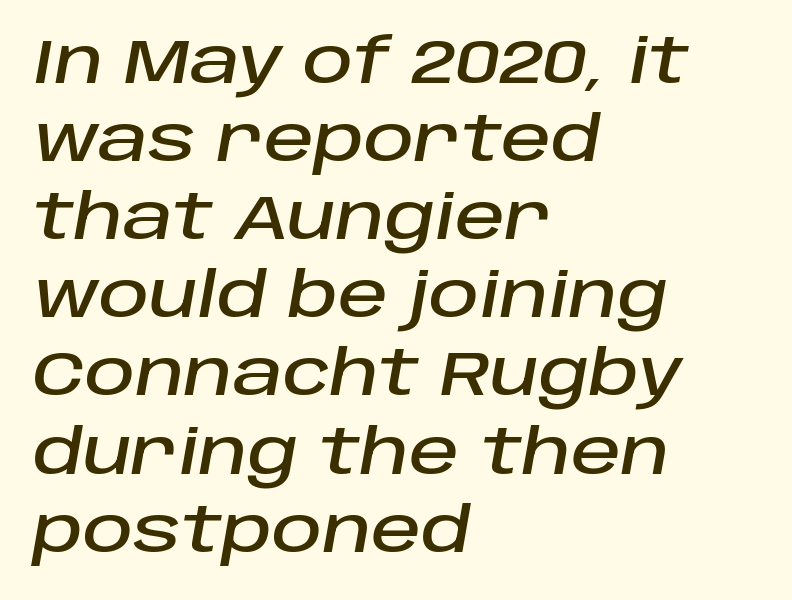
Q: Is the text italic (slanted)? A: Yes, it leans right by about 10 degrees.
Q: Is the text underlined? A: No.
Q: How is the paragraph aligned? A: Left-aligned.
Q: Is the spacing between letters normal or unusually wide? A: Normal.
Q: Is the spacing between lines tight, normal or loose? A: Normal.
Q: Width (condensed, normal, or wide)? A: Normal.
Q: Stroke contrast? A: Low.
Q: x-height? A: Large.
Q: Monospaced? A: No.
